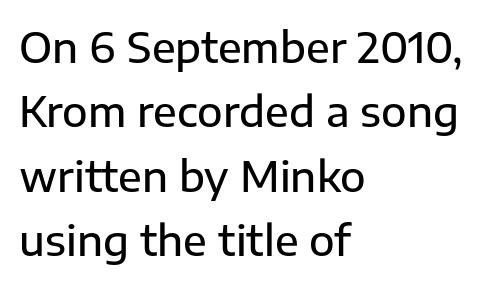
Q: Is the text italic (slanted)? A: No, it is upright.
Q: Is the typeface a serif or a sans-serif typeface? A: Sans-serif.
Q: Is the text underlined? A: No.
Q: How is the paragraph aligned? A: Left-aligned.
Q: Is the spacing between letters normal or unusually wide? A: Normal.
Q: Is the spacing between lines tight, normal or loose? A: Normal.
Q: Width (condensed, normal, or wide)? A: Normal.
Q: Stroke contrast? A: Low.
Q: x-height? A: Medium.
Q: Monospaced? A: No.
